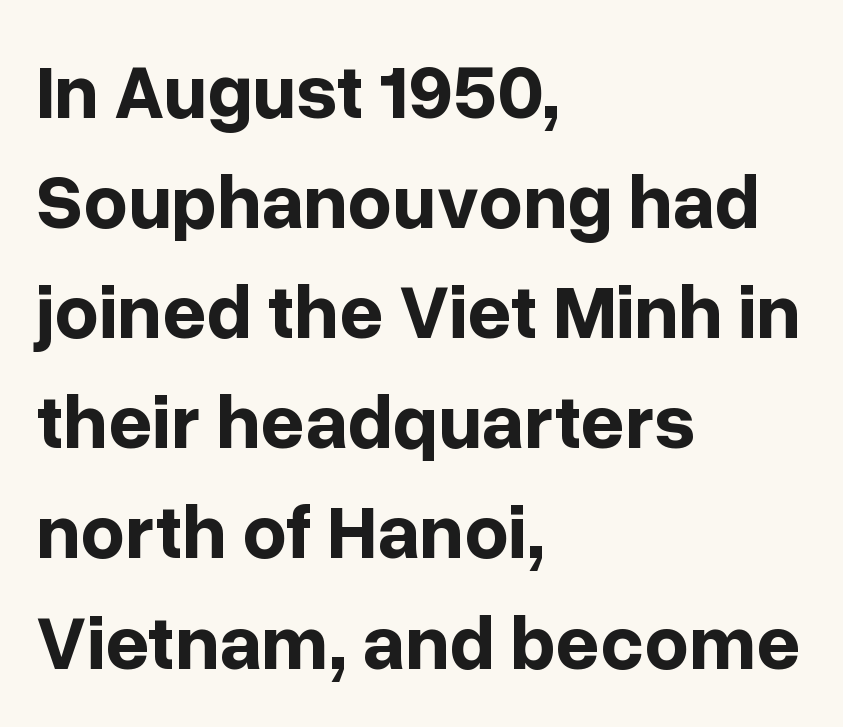
{"serif": "no", "italic": "no", "bold": "yes", "weight": "bold", "width": "normal", "stroke_contrast": "low", "x_height": "medium", "monospaced": "no", "underline": "no", "align": "left", "line_spacing": "normal", "line_spacing_ratio": 1.43, "letter_spacing": "normal", "letter_spacing_em": 0.0, "glyph_px": 77}
